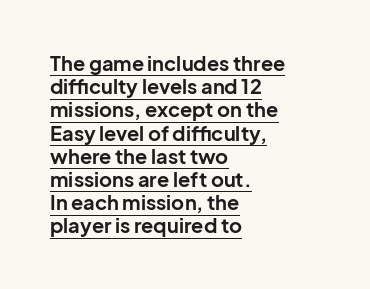
{"italic": "no", "bold": "yes", "underline": "yes", "align": "left", "line_spacing_ratio": 1.16, "letter_spacing": "normal", "letter_spacing_em": 0.0, "glyph_px": 20}
